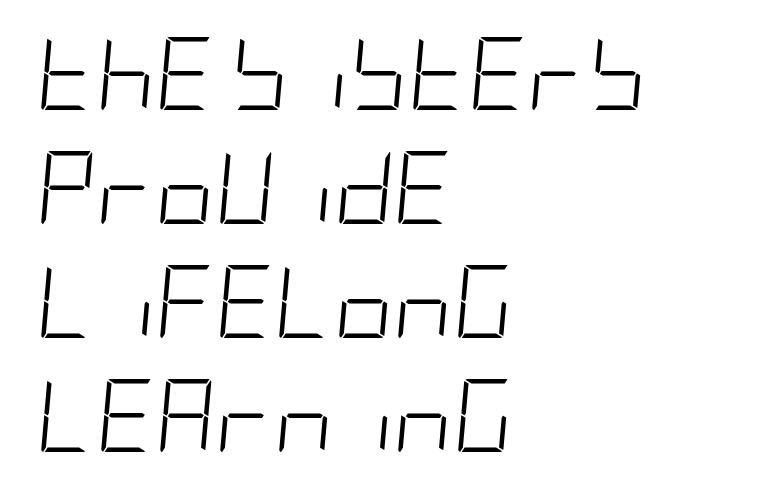
The image shows 73 px light, condensed type, italic (leaning right); set left-aligned, normal line spacing (1.56x), normal letter spacing, not underlined; low stroke contrast and a large x-height.
